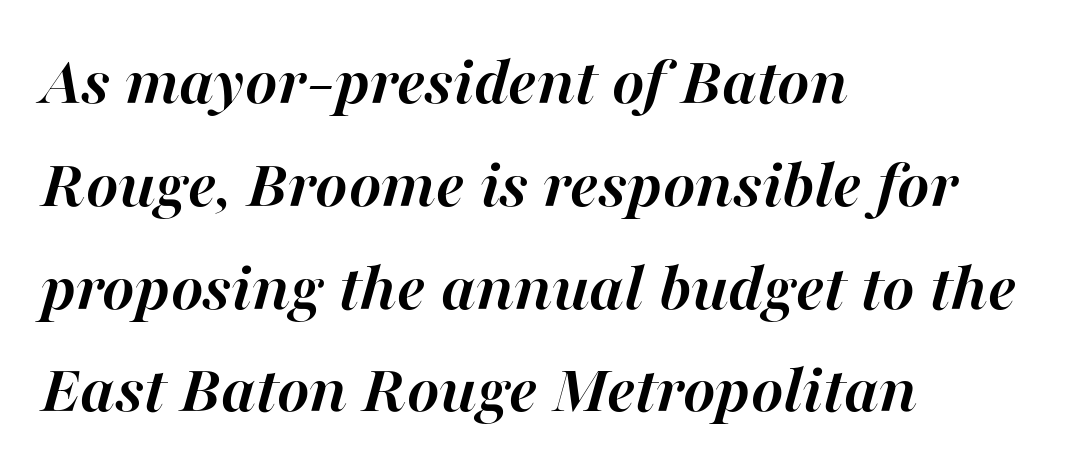
Each letter keeps its own natural width here, so spacing adapts to shape. Reading down the block, your eye returns to a fixed left position each line. This sample keeps an unexceptional amount of space between lines. The passage shown is emphatically bold. Type without underlining. The specimen reads as italic at a glance.
